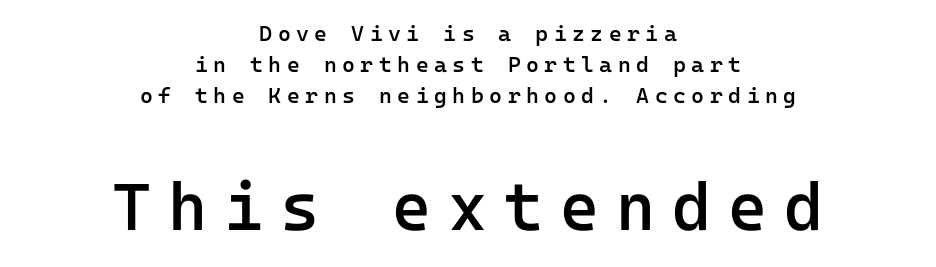
{"serif": "no", "italic": "no", "bold": "semi", "weight": "semibold", "width": "normal", "stroke_contrast": "low", "x_height": "medium", "monospaced": "yes", "underline": "no", "align": "center", "line_spacing": "normal", "line_spacing_ratio": 1.42, "letter_spacing": "wide", "letter_spacing_em": 0.25, "larger_block": "second", "size_ratio": 3.05, "glyph_px": 67}
